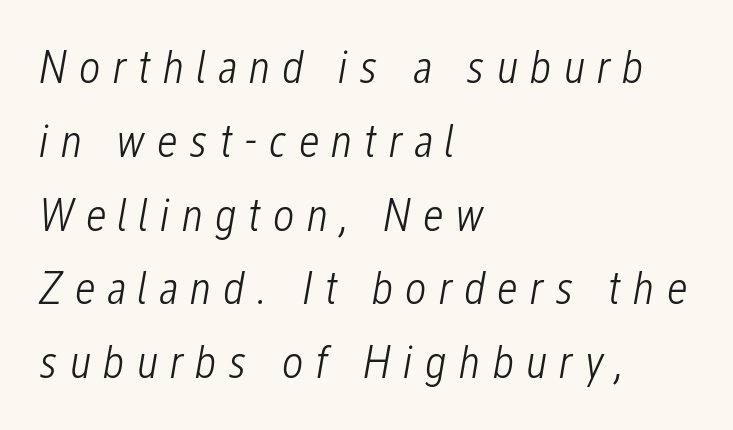
The image shows 47 px light, condensed type, italic (leaning right); set left-aligned, normal line spacing (1.57x), unusually wide letter spacing (+0.25 em), not underlined; low stroke contrast and a medium x-height.
